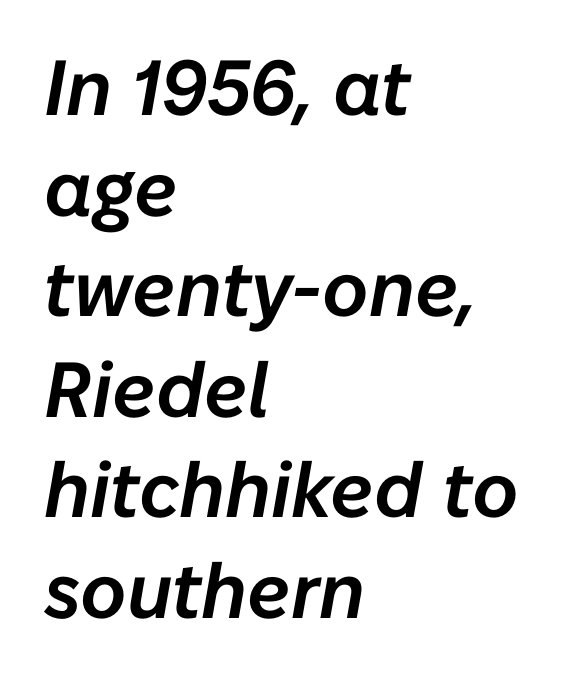
The face used here is rendered with its standard letterfit. Left-aligned paragraph, ragged on the right. The passage shown is not underscored anywhere. Slanted lettering throughout.
